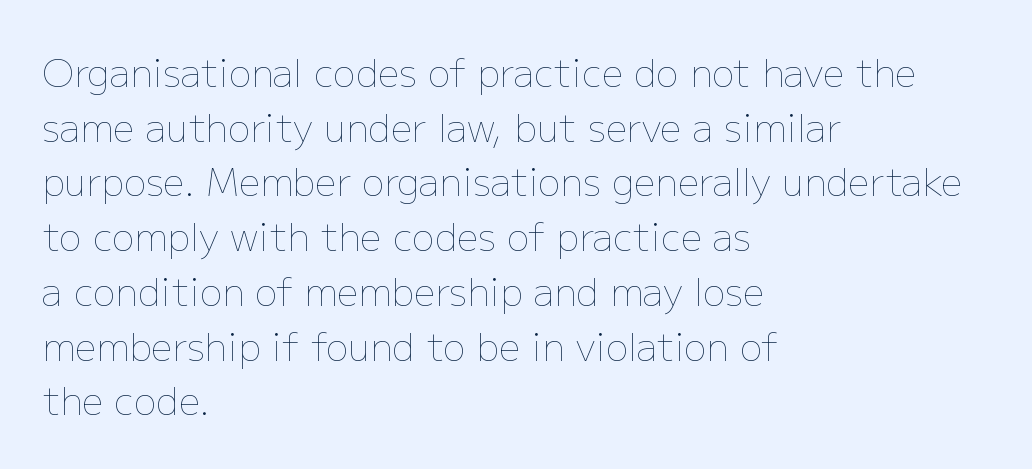
{"italic": "no", "bold": "no", "weight": "thin", "width": "normal", "stroke_contrast": "low", "x_height": "medium", "monospaced": "no", "underline": "no", "align": "left", "line_spacing": "normal", "line_spacing_ratio": 1.44, "letter_spacing": "normal", "letter_spacing_em": 0.0, "glyph_px": 38}
